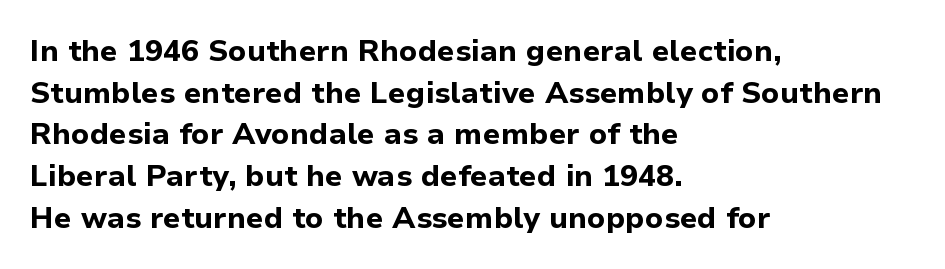
Q: Is the text bold? A: Yes.
Q: Is the text italic (slanted)? A: No, it is upright.
Q: Is the typeface a serif or a sans-serif typeface? A: Sans-serif.
Q: Is the text underlined? A: No.
Q: How is the paragraph aligned? A: Left-aligned.
Q: Is the spacing between letters normal or unusually wide? A: Normal.
Q: Is the spacing between lines tight, normal or loose? A: Normal.
Q: Width (condensed, normal, or wide)? A: Normal.
Q: Stroke contrast? A: Low.
Q: x-height? A: Medium.
Q: Monospaced? A: No.
